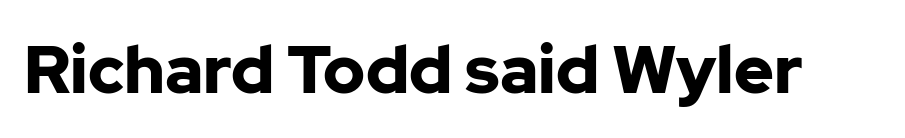
Q: Is the text bold? A: Yes.
Q: Is the text italic (slanted)? A: No, it is upright.
Q: Is the typeface a serif or a sans-serif typeface? A: Sans-serif.
Q: Is the text underlined? A: No.
Q: Is the spacing between letters normal or unusually wide? A: Normal.
Q: Width (condensed, normal, or wide)? A: Normal.
Q: Stroke contrast? A: Low.
Q: x-height? A: Medium.
Q: Monospaced? A: No.
